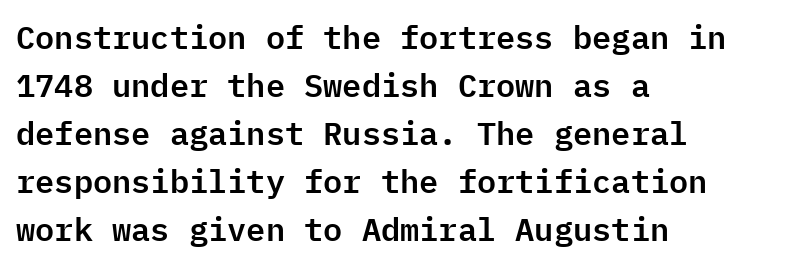
Italic? Not at all — the glyphs are vertical. This sample has the even, mechanical cadence of fixed-width lettering. Typeset ragged right — the left edge is the straight one. Note: no serifs on the glyphs. No extra tracking has been applied to these lines.
